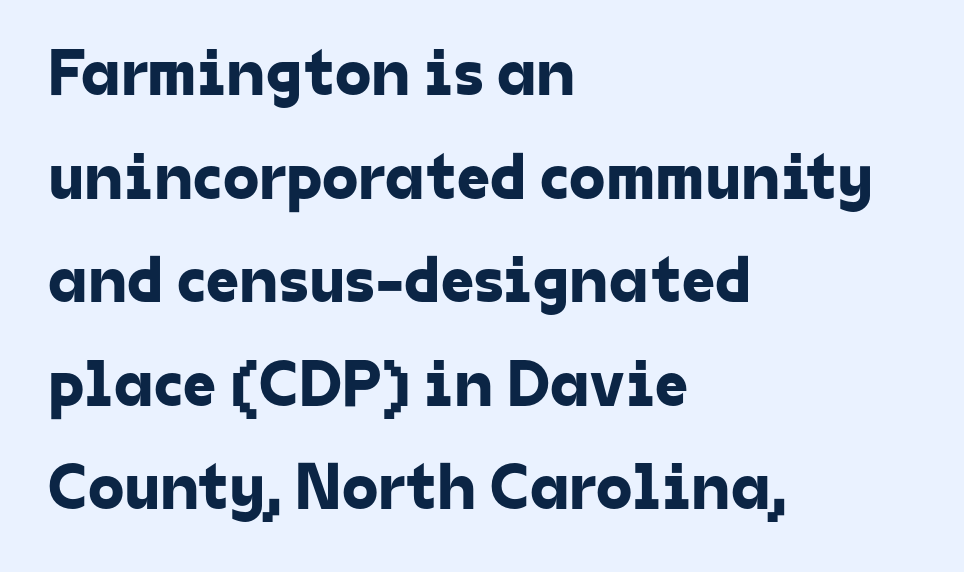
The image shows 66 px sans-serif type; set left-aligned, normal line spacing (1.57x), normal letter spacing, not underlined; low stroke contrast and a medium x-height.
